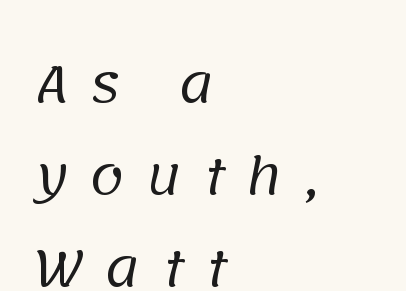
A quiet, ordinary-to-light weight characterises the typeface. Students, note that the glyphs here are deliberately spaced far apart. Notice how the passage keeps a crisp vertical edge on the left only. Check the space under the baseline: it is left empty.
